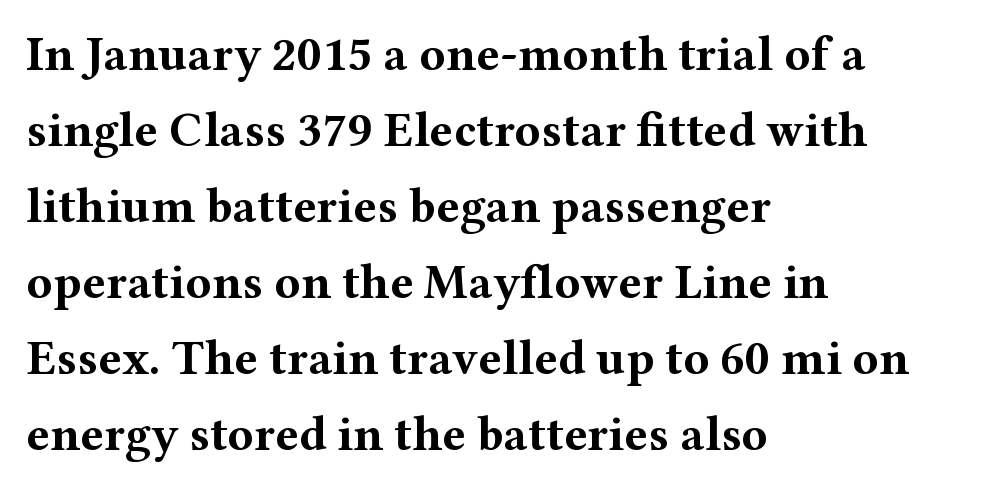
The image shows 49 px bold, wide serif type, upright; set left-aligned, normal line spacing (1.55x), normal letter spacing, not underlined; medium stroke contrast and a medium x-height.
